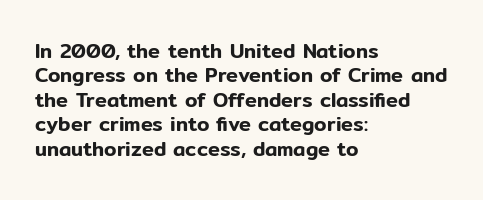
{"italic": "no", "underline": "no", "align": "left", "line_spacing_ratio": 1.22, "letter_spacing": "normal", "letter_spacing_em": 0.0, "glyph_px": 20}
